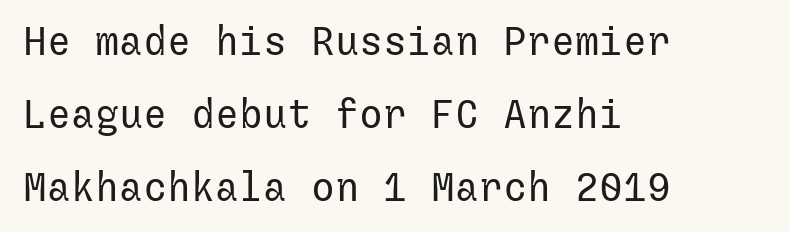
The image shows 40 px regular-weight sans-serif type, upright; set left-aligned, line spacing 1.82x, normal letter spacing, not underlined; low stroke contrast and a medium x-height.
